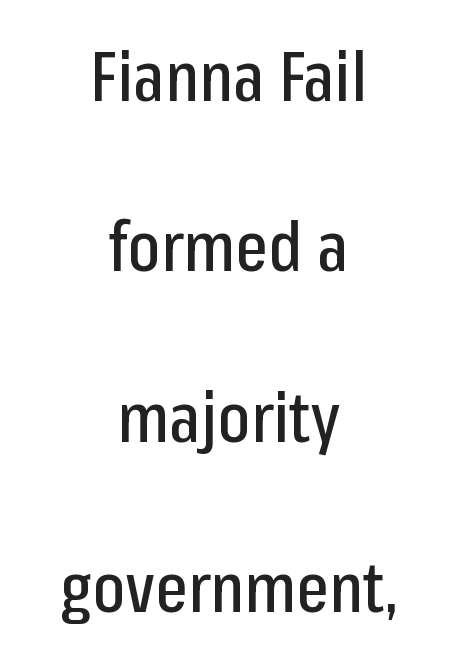
{"serif": "no", "italic": "no", "width": "condensed", "stroke_contrast": "low", "x_height": "medium", "monospaced": "no", "underline": "no", "align": "center", "line_spacing": "loose", "line_spacing_ratio": 2.47, "letter_spacing": "normal", "letter_spacing_em": 0.0, "glyph_px": 69}
